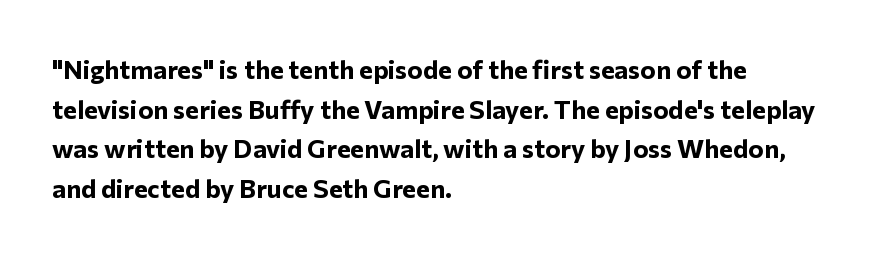
Line spacing here is normal. Words float on clear page, feet unadorned. Each glyph is drawn with heavy, bold strokes. There is no visible air inserted between adjacent glyphs. These lines are set flush left with a ragged right edge. This is roman type, the default non-slanted kind.
